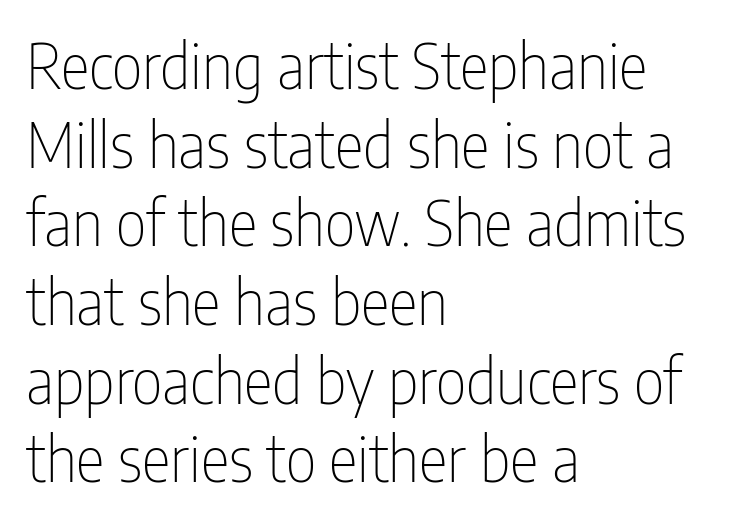
The image shows 61 px thin, condensed sans-serif type, upright; set left-aligned, normal line spacing (1.29x), normal letter spacing, not underlined; low stroke contrast and a medium x-height.
